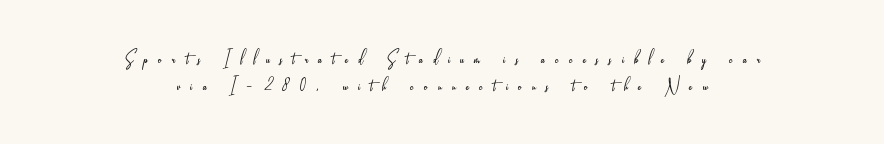
The zone under the glyphs is completely vacant. The paragraph has two soft edges and a firm central axis. The letterforms stand isolated, each surrounded by extra space. Heft: none added — not bold.
